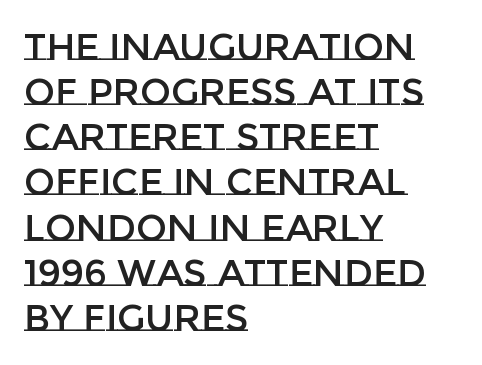
{"italic": "no", "width": "normal", "stroke_contrast": "low", "x_height": "large", "monospaced": "no", "underline": "no", "align": "left", "line_spacing_ratio": 1.22, "letter_spacing": "normal", "letter_spacing_em": 0.0, "glyph_px": 37}
